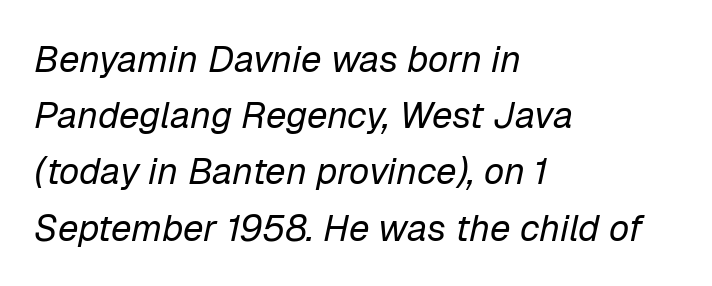
Q: Is the text bold? A: No.
Q: Is the text italic (slanted)? A: Yes, it leans right by about 12 degrees.
Q: Is the text underlined? A: No.
Q: How is the paragraph aligned? A: Left-aligned.
Q: Is the spacing between letters normal or unusually wide? A: Normal.
Q: Is the spacing between lines tight, normal or loose? A: Normal.
Q: Width (condensed, normal, or wide)? A: Normal.
Q: Stroke contrast? A: Low.
Q: x-height? A: Medium.
Q: Monospaced? A: No.
